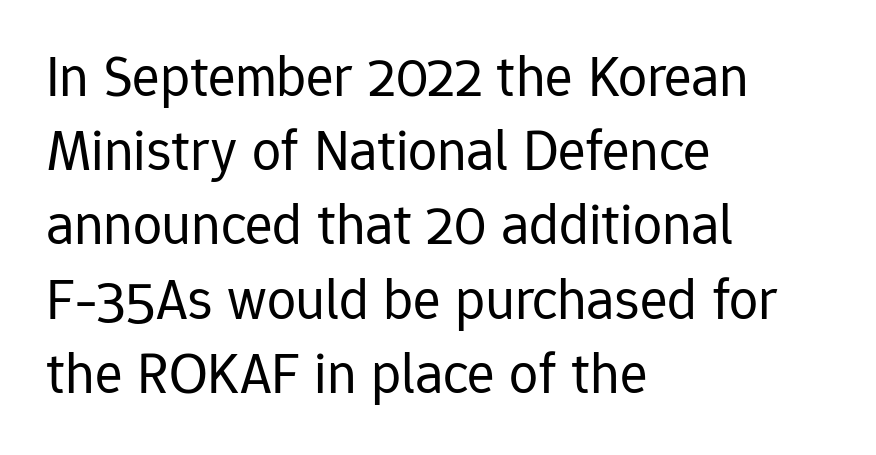
{"serif": "no", "italic": "no", "bold": "no", "weight": "regular", "width": "normal", "stroke_contrast": "low", "x_height": "medium", "monospaced": "no", "underline": "no", "align": "left", "line_spacing": "normal", "line_spacing_ratio": 1.28, "letter_spacing": "normal", "letter_spacing_em": 0.0, "glyph_px": 58}
